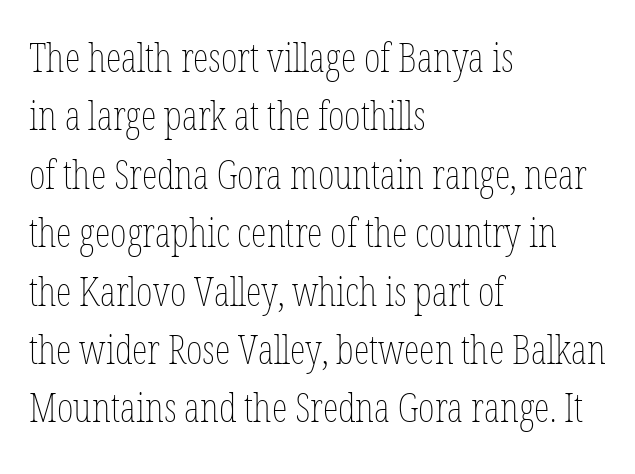
The image shows 40 px thin, condensed type, upright; set left-aligned, normal line spacing (1.46x), normal letter spacing, not underlined; low stroke contrast and a medium x-height.
